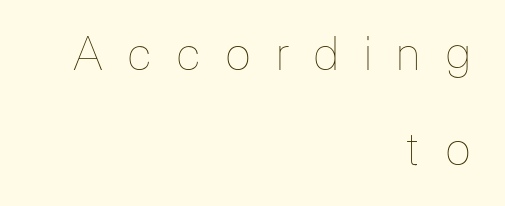
Q: Is the text bold? A: No.
Q: Is the text italic (slanted)? A: No, it is upright.
Q: Is the text underlined? A: No.
Q: How is the paragraph aligned? A: Right-aligned.
Q: Is the spacing between letters normal or unusually wide? A: Unusually wide.
Q: Is the spacing between lines tight, normal or loose? A: Loose.
Q: Width (condensed, normal, or wide)? A: Normal.
Q: Stroke contrast? A: Low.
Q: x-height? A: Medium.
Q: Monospaced? A: No.
